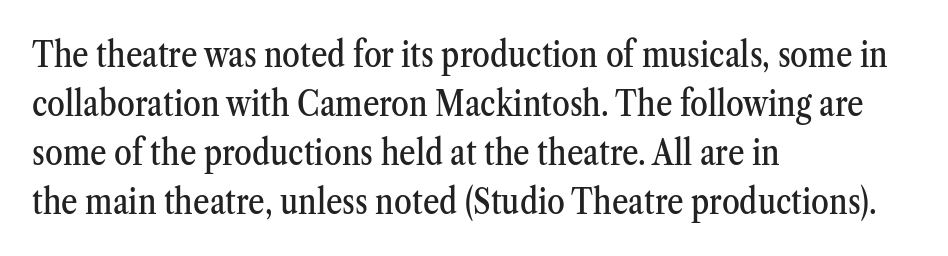
Q: Is the text italic (slanted)? A: No, it is upright.
Q: Is the typeface a serif or a sans-serif typeface? A: Serif.
Q: Is the text underlined? A: No.
Q: How is the paragraph aligned? A: Left-aligned.
Q: Is the spacing between letters normal or unusually wide? A: Normal.
Q: Is the spacing between lines tight, normal or loose? A: Normal.
Q: Width (condensed, normal, or wide)? A: Condensed.
Q: Stroke contrast? A: Medium.
Q: x-height? A: Medium.
Q: Monospaced? A: No.
